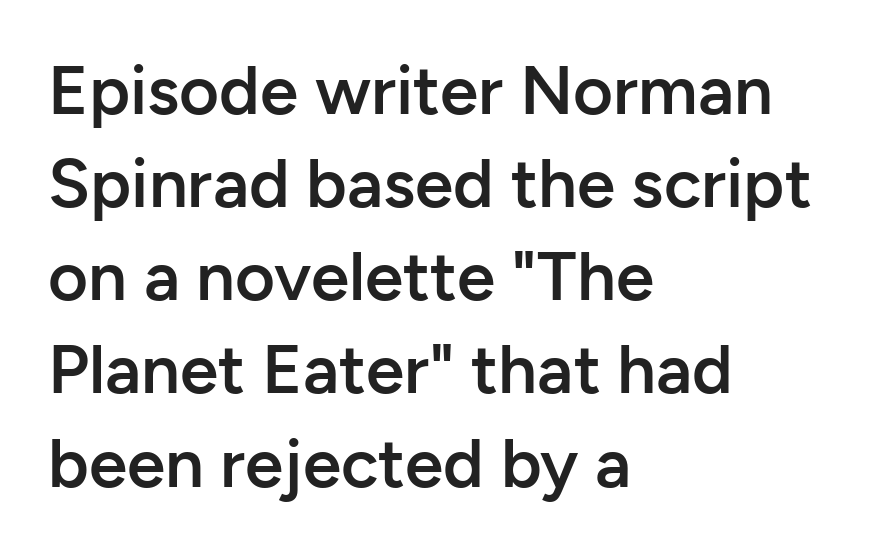
{"serif": "no", "italic": "no", "bold": "semi", "weight": "semibold", "width": "normal", "stroke_contrast": "low", "x_height": "medium", "monospaced": "no", "underline": "no", "align": "left", "line_spacing": "normal", "line_spacing_ratio": 1.35, "letter_spacing": "normal", "letter_spacing_em": 0.0, "glyph_px": 69}
